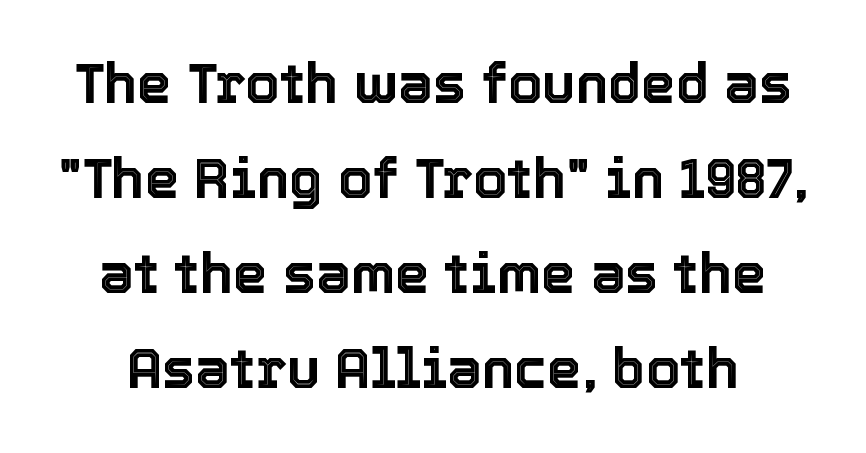
Q: Is the text italic (slanted)? A: No, it is upright.
Q: Is the text underlined? A: No.
Q: Is the spacing between letters normal or unusually wide? A: Normal.
Q: Width (condensed, normal, or wide)? A: Normal.
Q: x-height? A: Medium.
Q: Monospaced? A: No.
